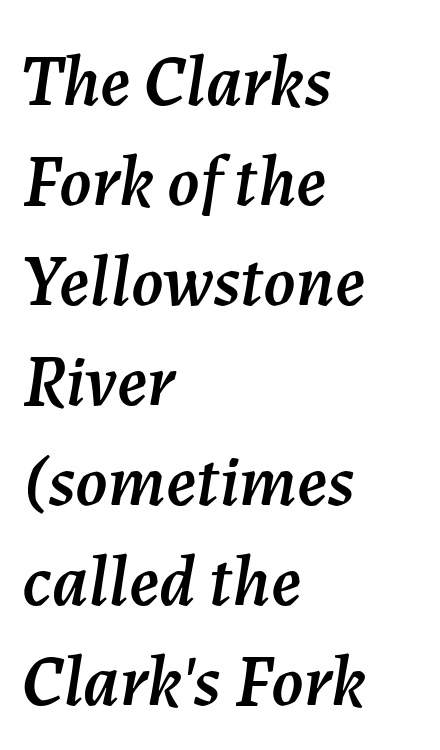
{"italic": "yes", "lean": "right", "slant_degrees": 7, "width": "normal", "stroke_contrast": "medium", "x_height": "medium", "monospaced": "no", "underline": "no", "align": "left", "line_spacing": "normal", "line_spacing_ratio": 1.39, "letter_spacing": "normal", "letter_spacing_em": 0.0, "glyph_px": 72}
